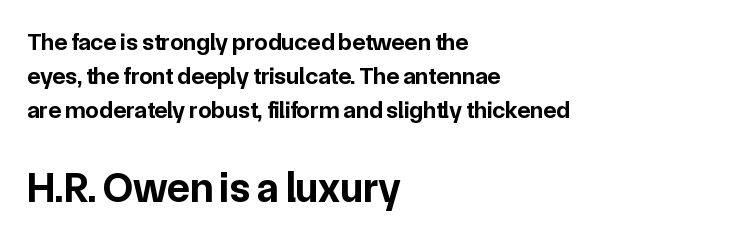
Q: Is the text bold? A: Yes.
Q: Is the text italic (slanted)? A: No, it is upright.
Q: Is the typeface a serif or a sans-serif typeface? A: Sans-serif.
Q: Is the text underlined? A: No.
Q: How is the paragraph aligned? A: Left-aligned.
Q: Is the spacing between letters normal or unusually wide? A: Normal.
Q: Is the spacing between lines tight, normal or loose? A: Normal.
Q: Which block of text is set in a larger size, the first (top) or the second (bottom)? A: The second (bottom) one.
Q: Width (condensed, normal, or wide)? A: Normal.
Q: Stroke contrast? A: Low.
Q: x-height? A: Medium.
Q: Monospaced? A: No.
